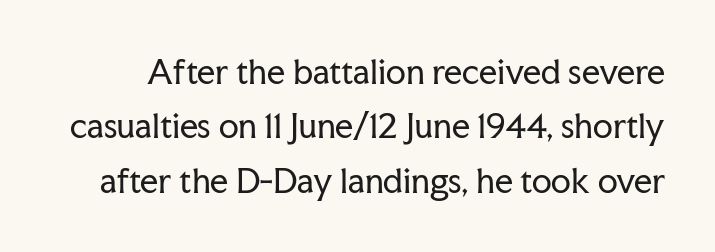
{"serif": "yes", "italic": "no", "bold": "no", "weight": "regular", "width": "normal", "stroke_contrast": "low", "x_height": "medium", "monospaced": "no", "underline": "no", "line_spacing": "normal", "line_spacing_ratio": 1.7, "letter_spacing": "normal", "letter_spacing_em": 0.0, "glyph_px": 32}
